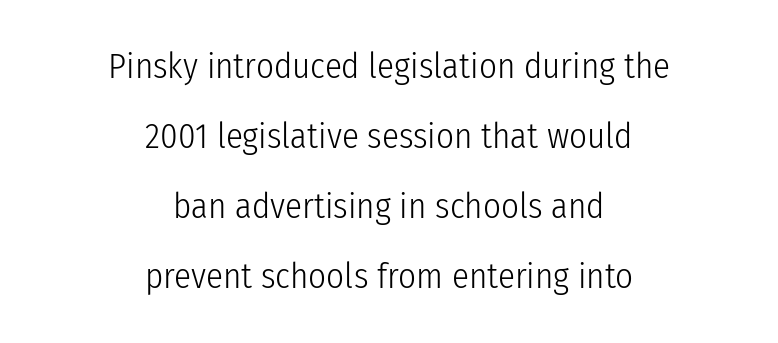
Q: Is the text bold? A: No.
Q: Is the text italic (slanted)? A: No, it is upright.
Q: Is the typeface a serif or a sans-serif typeface? A: Sans-serif.
Q: Is the text underlined? A: No.
Q: How is the paragraph aligned? A: Centered.
Q: Is the spacing between letters normal or unusually wide? A: Normal.
Q: Is the spacing between lines tight, normal or loose? A: Loose.
Q: Width (condensed, normal, or wide)? A: Condensed.
Q: Stroke contrast? A: Low.
Q: x-height? A: Medium.
Q: Monospaced? A: No.
